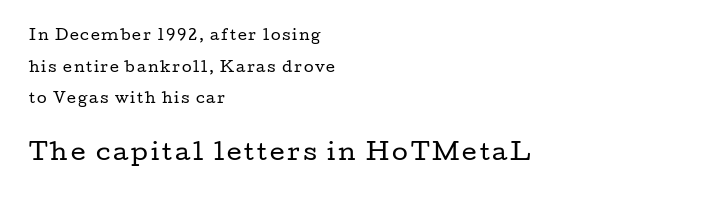
Q: Is the text bold? A: No.
Q: Is the text italic (slanted)? A: No, it is upright.
Q: Is the text underlined? A: No.
Q: How is the paragraph aligned? A: Left-aligned.
Q: Is the spacing between lines tight, normal or loose? A: Loose.
Q: Which block of text is set in a larger size, the first (top) or the second (bottom)? A: The second (bottom) one.
